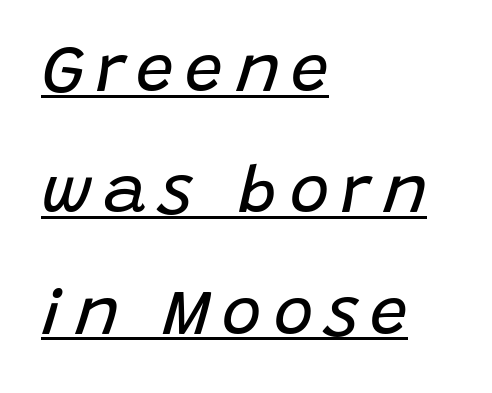
Underline: present. Character widths vary here, with narrow letters taking less room than wide ones. Typeset ragged right — the left edge is the straight one. Weight: not bold — regular or lighter.
